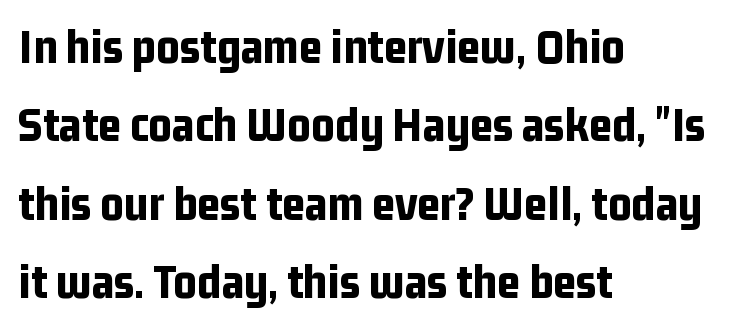
If you drew a ruler down the left edge, every line would touch it. The string is rendered with underlining switched off. Proportional: the letters do not fall into vertical columns. In terms of weight, the rendering is a true, heavy bold. The face used here is a sans, in the tradition of grotesques and geometrics. Does extra space separate the letters? No, they use regular spacing.
